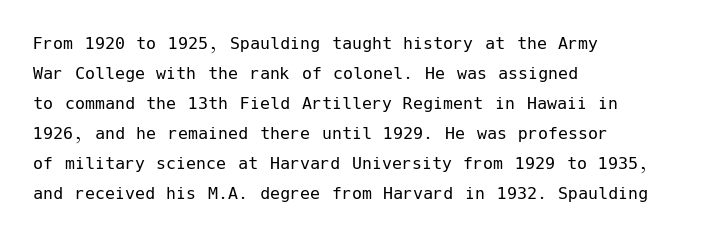
The face looks like a standard text weight, possibly lighter. A normal amount of white space separates one row of letters from the next. Line beginnings align vertically; line endings do not. The horizontal fit of the characters is conventional and even. The passage shown is not underscored anywhere.
